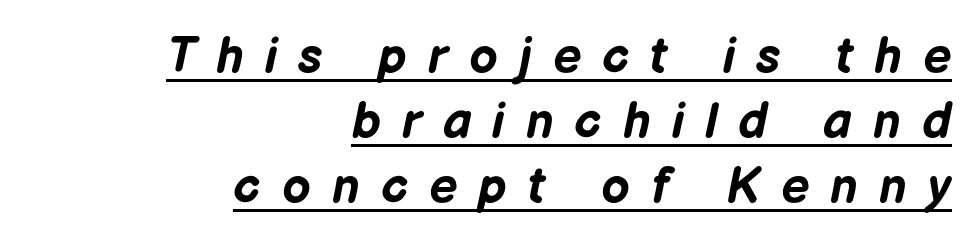
{"italic": "yes", "lean": "right", "slant_degrees": 12, "bold": "yes", "weight": "bold", "width": "normal", "stroke_contrast": "low", "x_height": "medium", "monospaced": "no", "underline": "yes", "align": "right", "line_spacing": "normal", "line_spacing_ratio": 1.3, "letter_spacing": "wide", "letter_spacing_em": 0.42, "glyph_px": 50}
